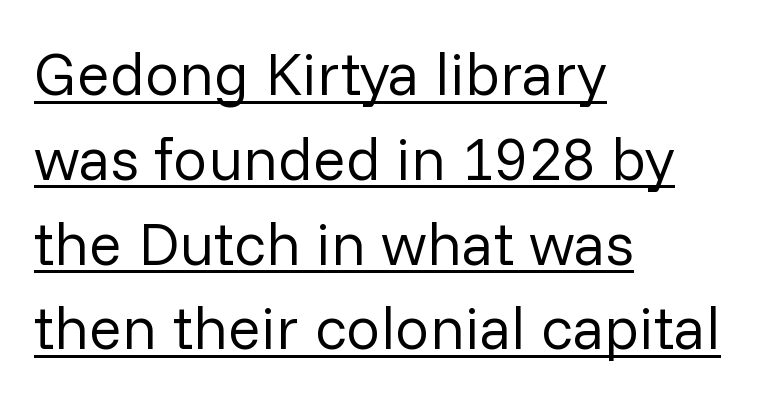
Ordinary non-slanted type is in use. Stems here are at most as thick as an everyday book face. Looks like regular typesetting: each glyph gets only the width it needs. The passage shown is typeset with a sans-serif family. Typeset ragged right — the left edge is the straight one. Underlining? Definitely there.
